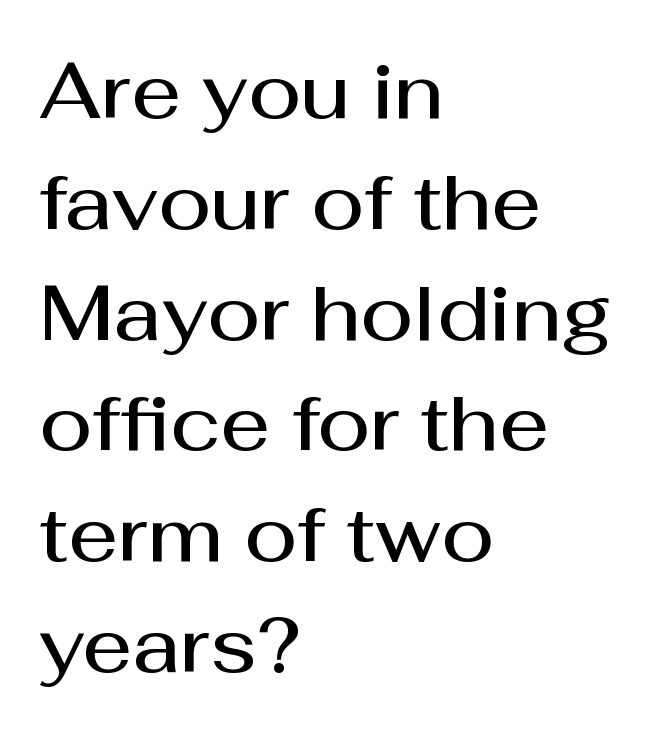
Q: Is the text bold? A: Semi-bold.
Q: Is the text italic (slanted)? A: No, it is upright.
Q: Is the typeface a serif or a sans-serif typeface? A: Sans-serif.
Q: Is the text underlined? A: No.
Q: How is the paragraph aligned? A: Left-aligned.
Q: Is the spacing between letters normal or unusually wide? A: Normal.
Q: Is the spacing between lines tight, normal or loose? A: Normal.
Q: Width (condensed, normal, or wide)? A: Normal.
Q: Stroke contrast? A: Medium.
Q: x-height? A: Medium.
Q: Monospaced? A: No.
